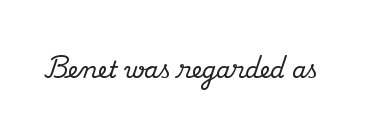
Q: Is the text italic (slanted)? A: Yes.
Q: Is the text underlined? A: No.
Q: Is the spacing between letters normal or unusually wide? A: Normal.
